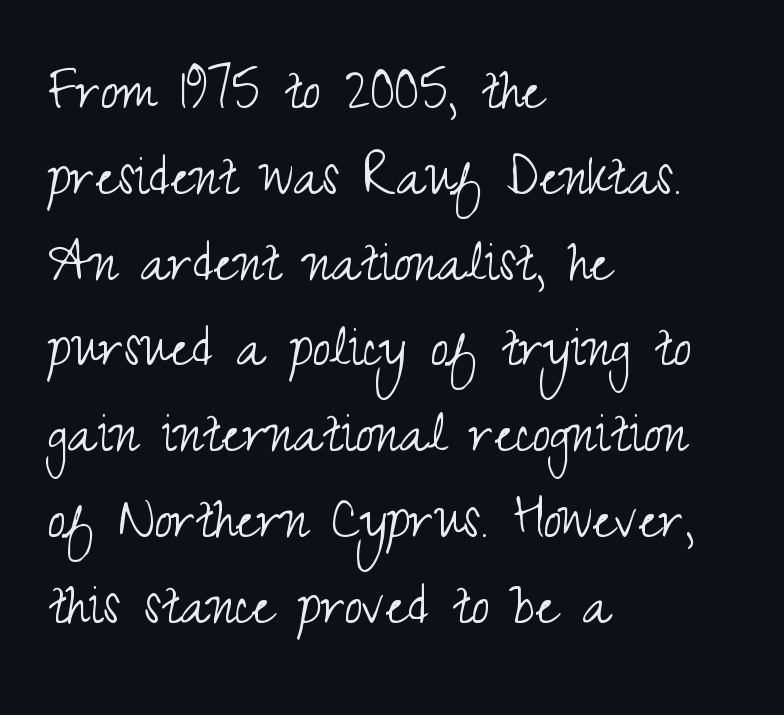
{"serif": "no", "italic": "no", "bold": "no", "weight": "light", "width": "condensed", "stroke_contrast": "medium", "x_height": "small", "monospaced": "no", "underline": "no", "align": "left", "line_spacing": "normal", "line_spacing_ratio": 1.32, "letter_spacing": "normal", "letter_spacing_em": 0.0, "glyph_px": 65}
